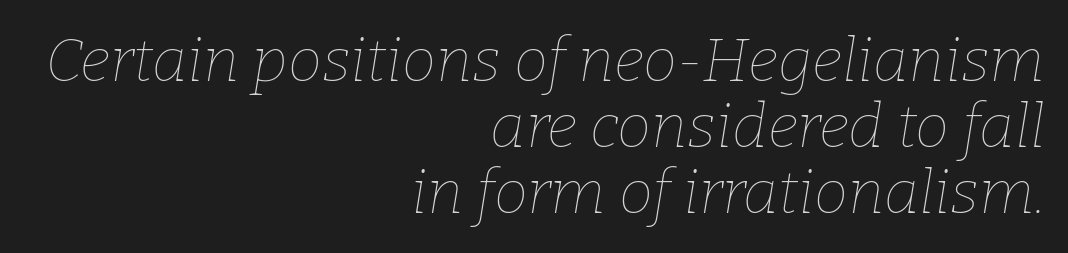
{"italic": "yes", "lean": "right", "slant_degrees": 9, "bold": "no", "weight": "thin", "width": "normal", "stroke_contrast": "low", "x_height": "medium", "monospaced": "no", "underline": "no", "align": "right", "line_spacing": "tight", "line_spacing_ratio": 1.08, "letter_spacing": "normal", "letter_spacing_em": 0.0, "glyph_px": 61}
